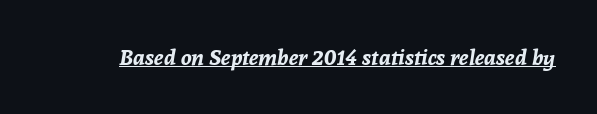
The image shows 22 px bold type, italic (leaning right); set normal letter spacing, underlined.
